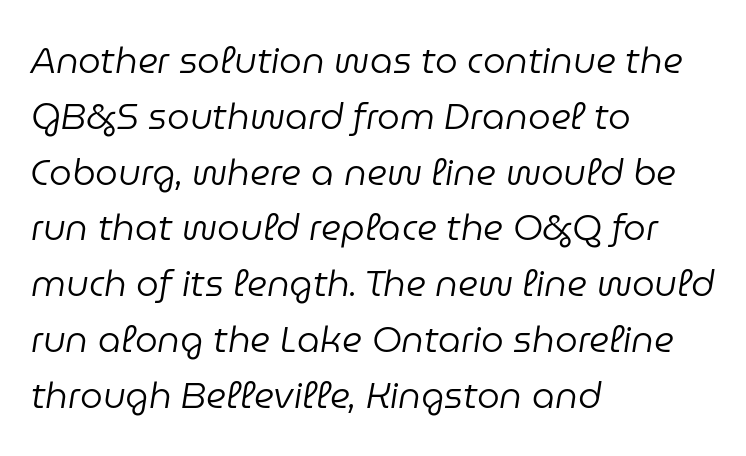
The image shows 36 px regular-weight type, italic (leaning right); set left-aligned, normal line spacing (1.55x), normal letter spacing, not underlined; low stroke contrast and a medium x-height.
